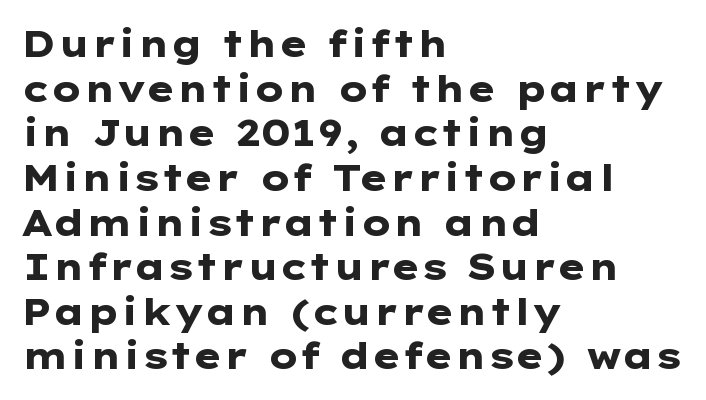
{"serif": "no", "italic": "no", "bold": "yes", "weight": "heavy", "width": "wide", "stroke_contrast": "low", "x_height": "medium", "underline": "no", "align": "left", "line_spacing_ratio": 1.24, "letter_spacing": "normal", "letter_spacing_em": 0.0, "glyph_px": 36}
